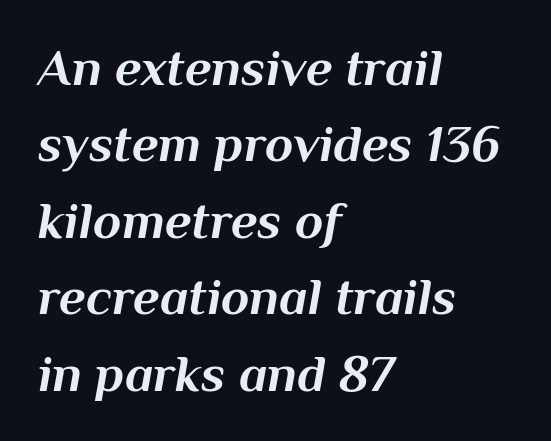
The image shows 52 px bold type, italic (leaning right); set left-aligned, normal line spacing (1.47x), normal letter spacing, not underlined; medium stroke contrast and a medium x-height.
